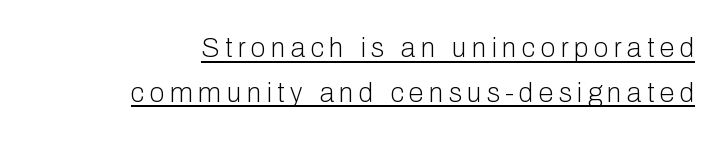
The image shows 27 px text type, upright; set normal line spacing (1.66x), unusually wide letter spacing (+0.2 em), underlined.
